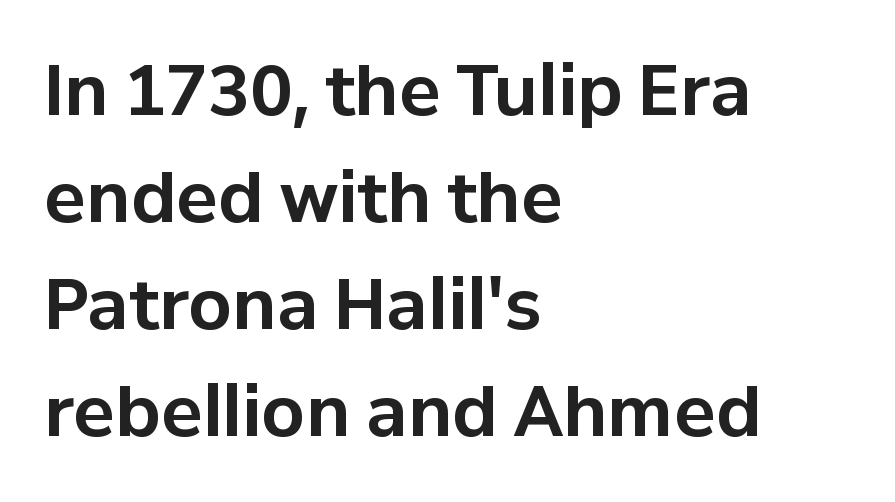
Q: Is the text bold? A: Yes.
Q: Is the text italic (slanted)? A: No, it is upright.
Q: Is the typeface a serif or a sans-serif typeface? A: Sans-serif.
Q: Is the text underlined? A: No.
Q: How is the paragraph aligned? A: Left-aligned.
Q: Is the spacing between letters normal or unusually wide? A: Normal.
Q: Is the spacing between lines tight, normal or loose? A: Normal.
Q: Width (condensed, normal, or wide)? A: Normal.
Q: Stroke contrast? A: Low.
Q: x-height? A: Medium.
Q: Monospaced? A: No.
